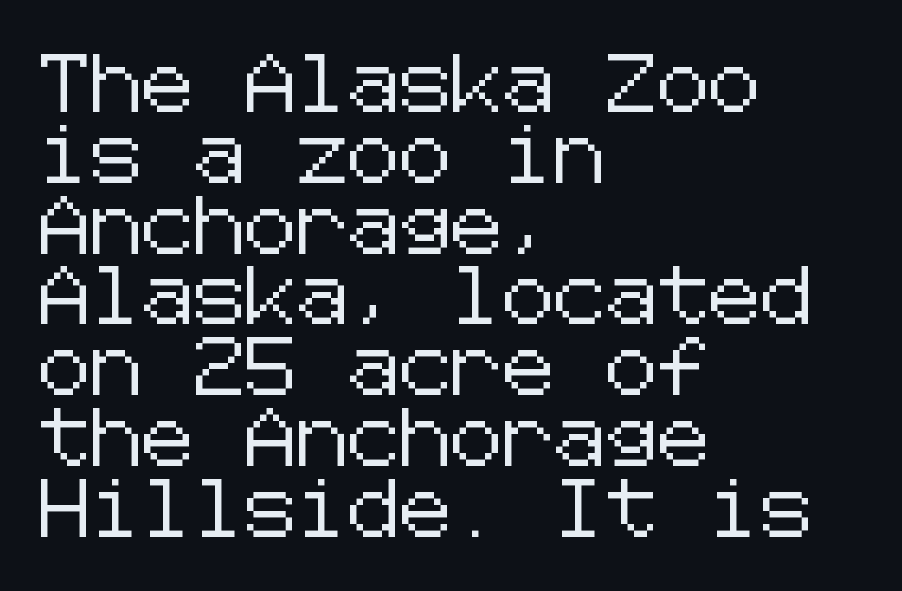
The image shows 58 px sans-serif type, upright; set left-aligned, line spacing 1.22x, normal letter spacing, not underlined; low stroke contrast and a medium x-height.
